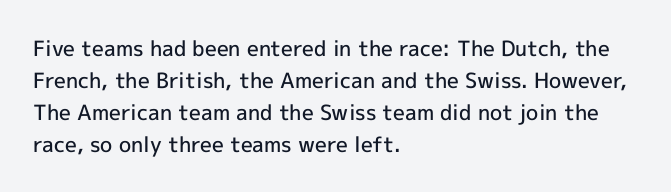
Q: Is the text bold? A: Semi-bold.
Q: Is the text italic (slanted)? A: No, it is upright.
Q: Is the text underlined? A: No.
Q: How is the paragraph aligned? A: Left-aligned.
Q: Is the spacing between letters normal or unusually wide? A: Normal.
Q: Is the spacing between lines tight, normal or loose? A: Normal.
